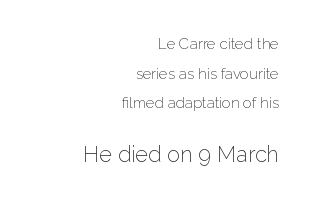
Q: Is the text bold? A: No.
Q: Is the text italic (slanted)? A: No, it is upright.
Q: Is the text underlined? A: No.
Q: How is the paragraph aligned? A: Right-aligned.
Q: Is the spacing between letters normal or unusually wide? A: Normal.
Q: Is the spacing between lines tight, normal or loose? A: Loose.
Q: Which block of text is set in a larger size, the first (top) or the second (bottom)? A: The second (bottom) one.
